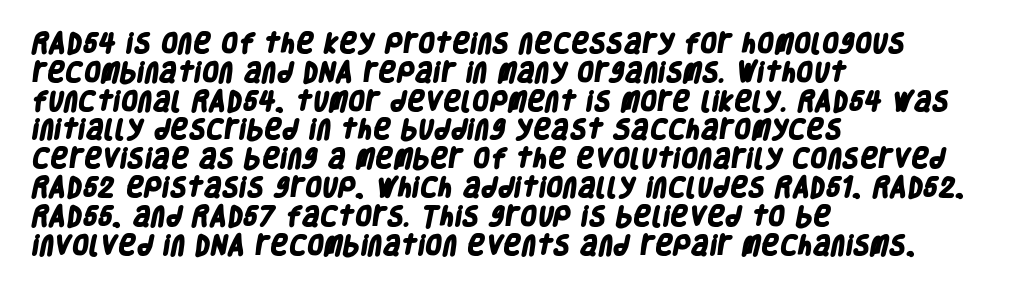
The image shows 22 px bold type; set left-aligned, normal line spacing (1.31x), normal letter spacing, not underlined.
